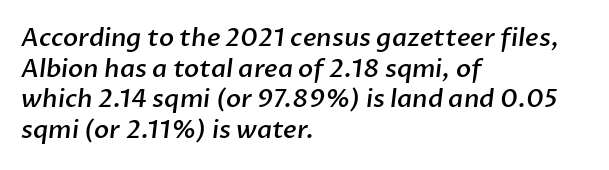
The image shows 25 px text type; set left-aligned, line spacing 1.23x, normal letter spacing, not underlined.
